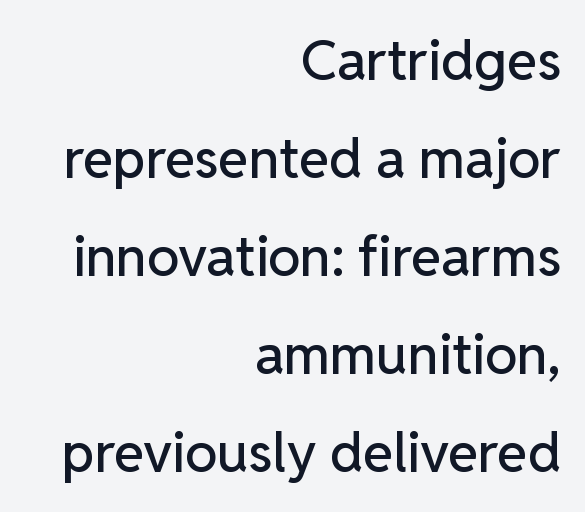
Does the copy run flush right? Yes — the right margin is perfectly even. A bare baseline throughout the passage. This sample uses an upright cut, with every glyph sitting square on the baseline. Spacing verdict: proportional, widths tailored to each character.
